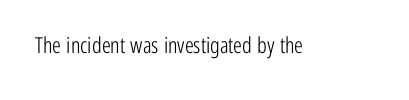
{"italic": "no", "bold": "no", "underline": "no", "letter_spacing": "normal", "letter_spacing_em": 0.0, "glyph_px": 22}
